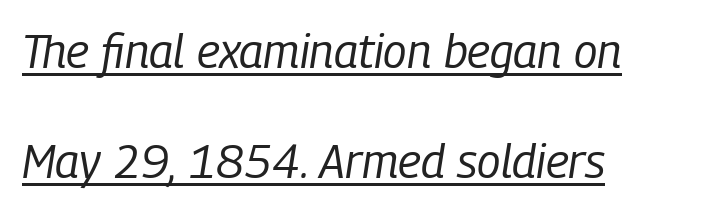
{"italic": "yes", "lean": "right", "slant_degrees": 9, "bold": "no", "weight": "regular", "width": "condensed", "stroke_contrast": "low", "x_height": "medium", "monospaced": "no", "underline": "yes", "align": "left", "line_spacing": "loose", "line_spacing_ratio": 2.34, "letter_spacing": "normal", "letter_spacing_em": 0.0, "glyph_px": 47}
